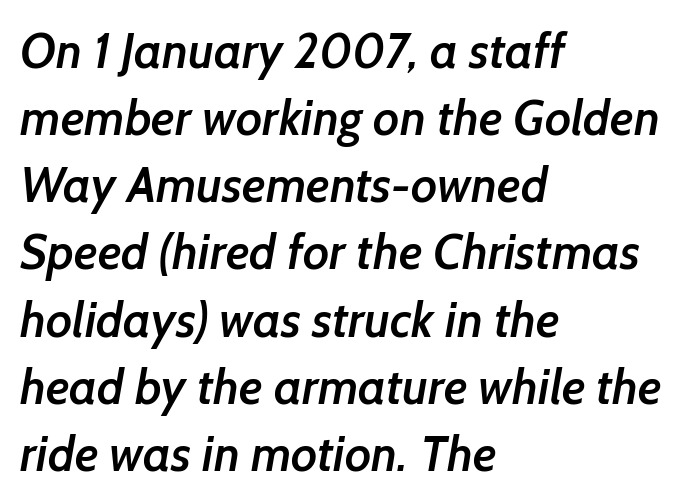
Q: Is the text bold? A: Semi-bold.
Q: Is the typeface a serif or a sans-serif typeface? A: Sans-serif.
Q: Is the text underlined? A: No.
Q: How is the paragraph aligned? A: Left-aligned.
Q: Is the spacing between letters normal or unusually wide? A: Normal.
Q: Is the spacing between lines tight, normal or loose? A: Normal.
Q: Width (condensed, normal, or wide)? A: Normal.
Q: Stroke contrast? A: Low.
Q: x-height? A: Medium.
Q: Monospaced? A: No.
